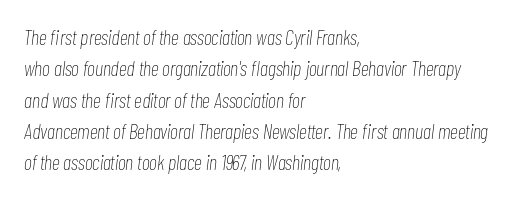
{"italic": "yes", "lean": "right", "slant_degrees": 7, "bold": "no", "underline": "no", "align": "left", "line_spacing": "normal", "line_spacing_ratio": 1.49, "letter_spacing": "normal", "letter_spacing_em": 0.0, "glyph_px": 21}
